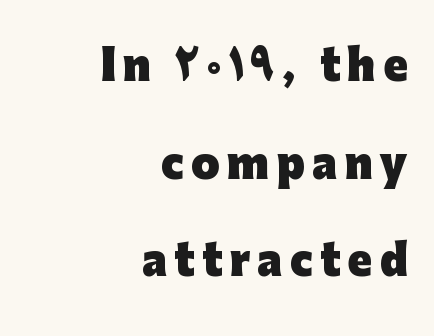
Q: Is the text bold? A: Yes.
Q: Is the text italic (slanted)? A: No, it is upright.
Q: Is the typeface a serif or a sans-serif typeface? A: Sans-serif.
Q: Is the text underlined? A: No.
Q: How is the paragraph aligned? A: Right-aligned.
Q: Is the spacing between lines tight, normal or loose? A: Loose.
Q: Width (condensed, normal, or wide)? A: Normal.
Q: Stroke contrast? A: Low.
Q: x-height? A: Medium.
Q: Monospaced? A: No.
